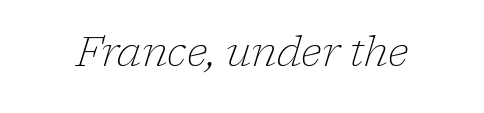
{"serif": "yes", "italic": "yes", "lean": "right", "slant_degrees": 17, "bold": "no", "weight": "thin", "width": "normal", "stroke_contrast": "low", "x_height": "medium", "monospaced": "no", "underline": "no", "letter_spacing": "normal", "letter_spacing_em": 0.0, "glyph_px": 42}
